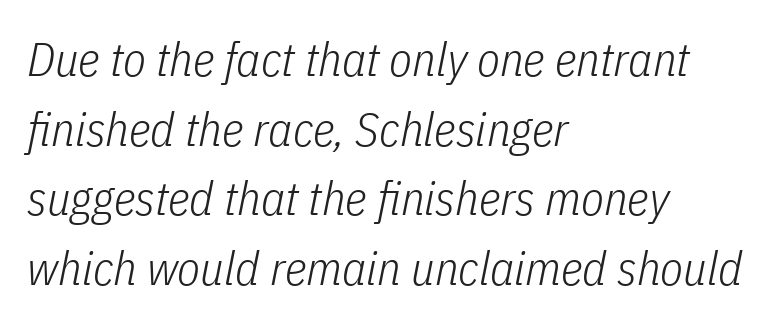
The image shows 47 px light, condensed type, italic (leaning right); set left-aligned, normal line spacing (1.48x), normal letter spacing, not underlined; low stroke contrast and a medium x-height.
